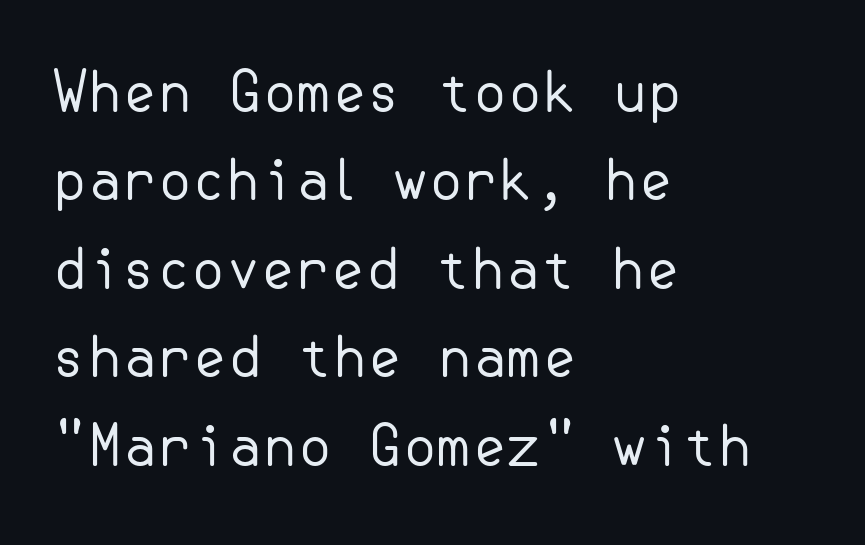
Designer's note — italics off, roman on. No feet cap the strokes, marking this as sans-serif type. Glance below the letters and you will spot only blank space. Leftover space on each line is placed entirely after the last word.
